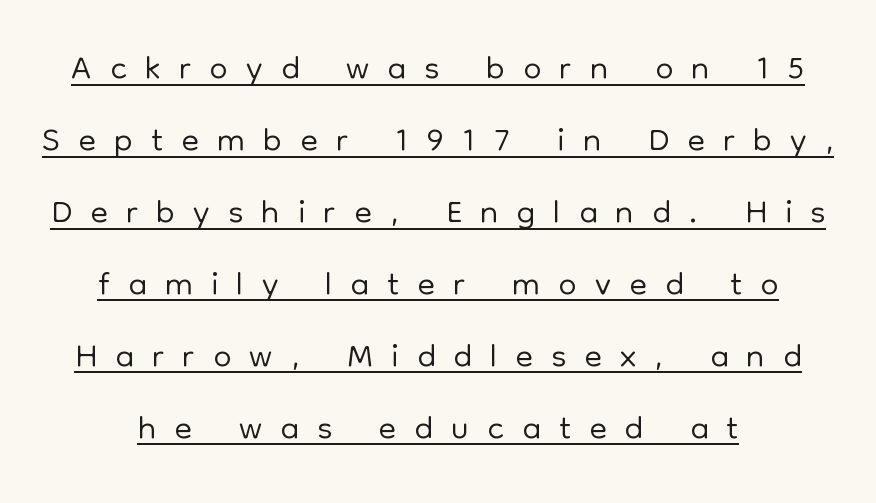
The image shows 51 px light sans-serif type, upright; set centered, normal line spacing (1.41x), unusually wide letter spacing (+0.36 em), underlined; low stroke contrast and a medium x-height.
